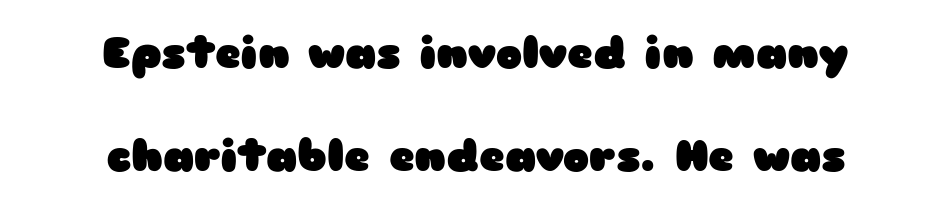
Q: Is the text bold? A: Yes.
Q: Is the text italic (slanted)? A: No, it is upright.
Q: Is the typeface a serif or a sans-serif typeface? A: Sans-serif.
Q: Is the text underlined? A: No.
Q: How is the paragraph aligned? A: Centered.
Q: Is the spacing between letters normal or unusually wide? A: Normal.
Q: Is the spacing between lines tight, normal or loose? A: Loose.
Q: Width (condensed, normal, or wide)? A: Wide.
Q: Stroke contrast? A: Low.
Q: x-height? A: Medium.
Q: Monospaced? A: No.
